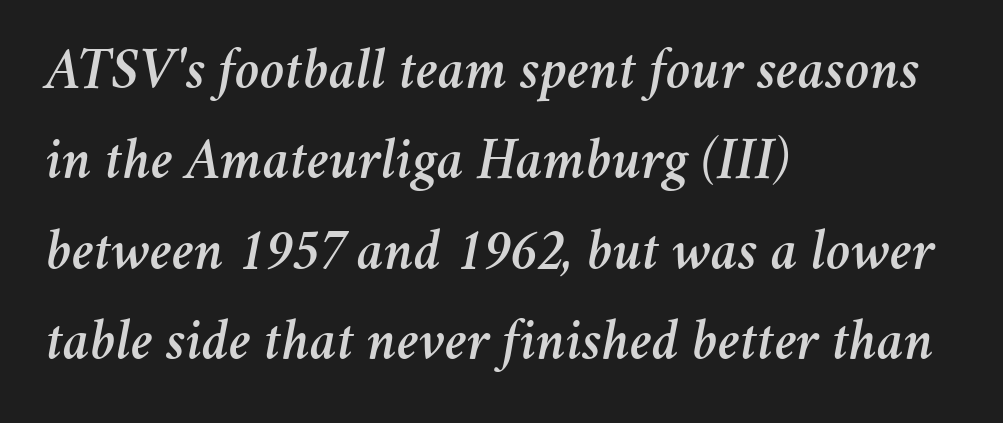
{"italic": "yes", "lean": "right", "slant_degrees": 11, "width": "normal", "stroke_contrast": "medium", "x_height": "medium", "monospaced": "no", "underline": "no", "align": "left", "line_spacing": "normal", "line_spacing_ratio": 1.53, "letter_spacing": "normal", "letter_spacing_em": 0.0, "glyph_px": 59}
